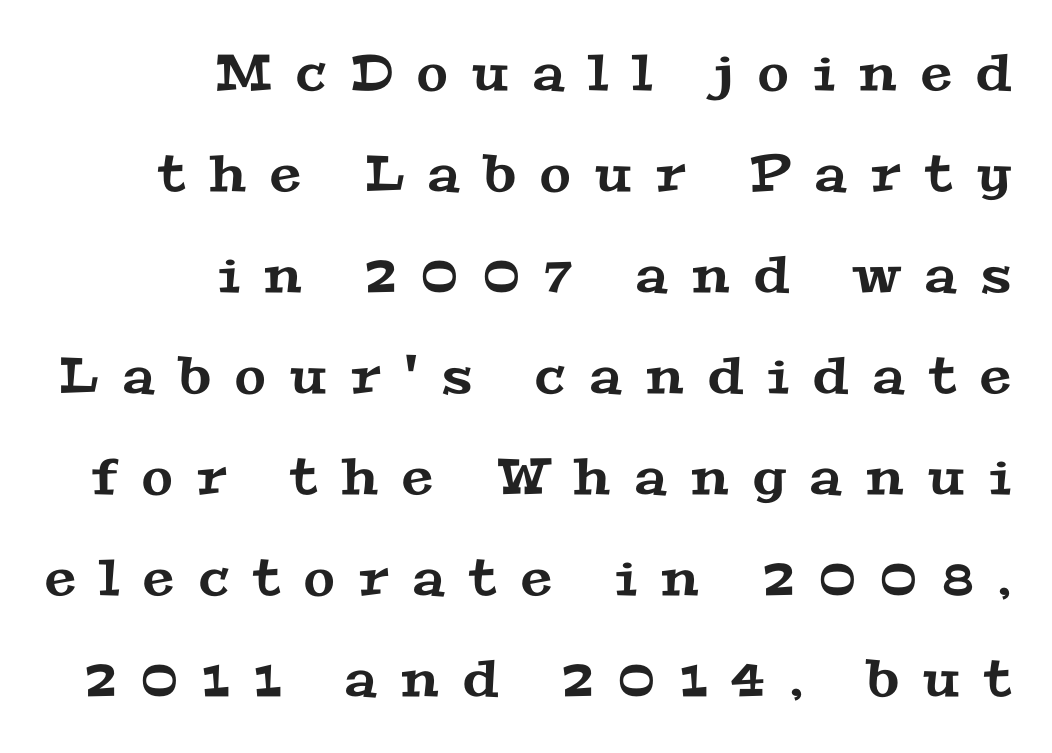
The image shows 50 px wide serif type; set right-aligned, loose line spacing (2.02x), unusually wide letter spacing (+0.49 em), not underlined; medium stroke contrast and a medium x-height.
